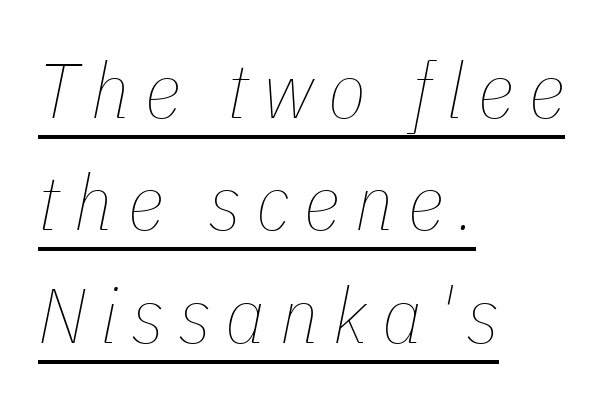
The image shows 78 px thin, condensed type, italic (leaning right); set left-aligned, normal line spacing (1.44x), underlined; low stroke contrast and a medium x-height.
